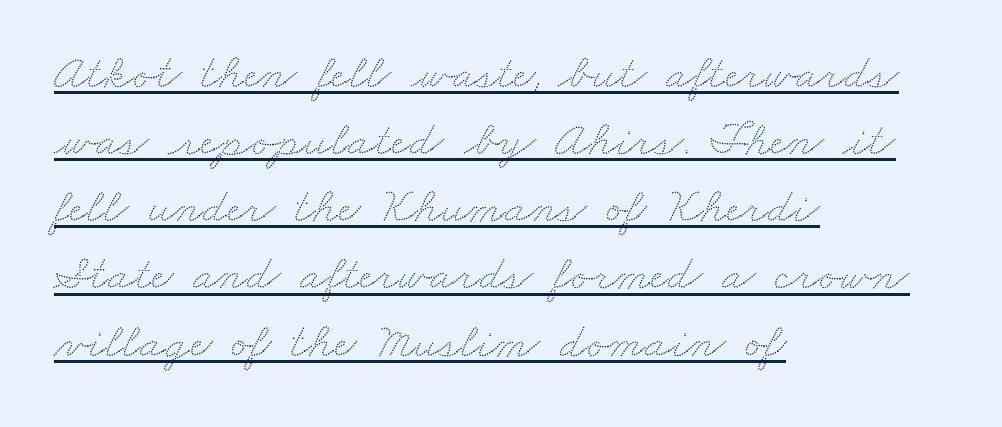
{"width": "wide", "stroke_contrast": "low", "x_height": "small", "monospaced": "no", "underline": "yes", "align": "left", "line_spacing": "normal", "line_spacing_ratio": 1.37, "letter_spacing": "normal", "letter_spacing_em": 0.0, "glyph_px": 49}
